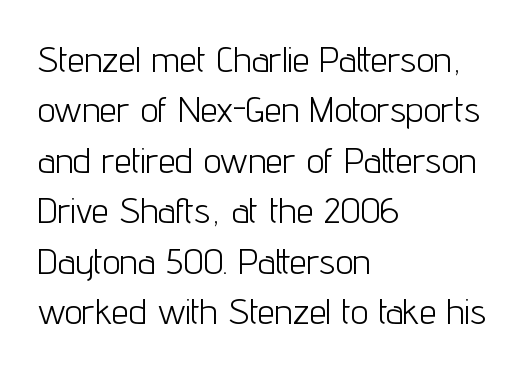
Stems and bowls with no extra thickness — not bold. Check the space under the baseline: it is left empty. The vertical gap from one line to the next is medium. Nobody touched the tracking dial on this one.
